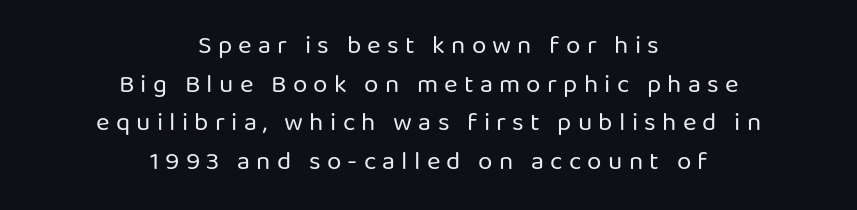
{"italic": "no", "bold": "no", "underline": "no", "align": "center", "line_spacing": "normal", "line_spacing_ratio": 1.49, "letter_spacing": "wide", "letter_spacing_em": 0.24, "glyph_px": 26}
